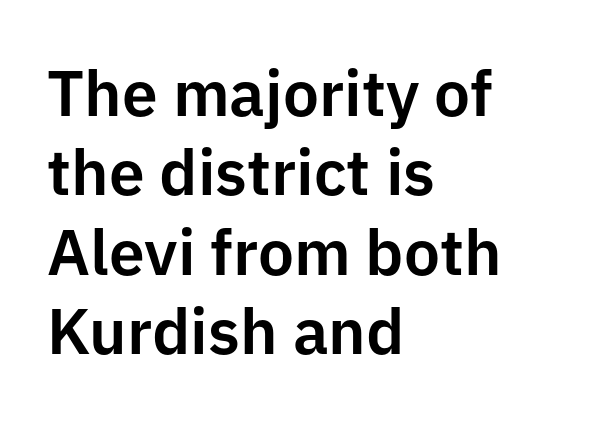
Q: Is the text italic (slanted)? A: No, it is upright.
Q: Is the typeface a serif or a sans-serif typeface? A: Sans-serif.
Q: Is the text underlined? A: No.
Q: How is the paragraph aligned? A: Left-aligned.
Q: Is the spacing between letters normal or unusually wide? A: Normal.
Q: Width (condensed, normal, or wide)? A: Normal.
Q: Stroke contrast? A: Low.
Q: x-height? A: Medium.
Q: Monospaced? A: No.
